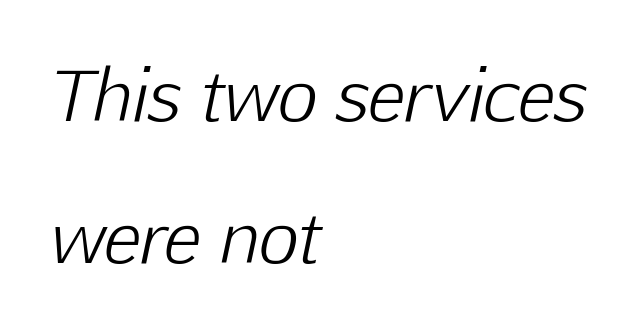
Q: Is the text bold? A: No.
Q: Is the text italic (slanted)? A: Yes, it leans right by about 12 degrees.
Q: Is the text underlined? A: No.
Q: How is the paragraph aligned? A: Left-aligned.
Q: Is the spacing between letters normal or unusually wide? A: Normal.
Q: Is the spacing between lines tight, normal or loose? A: Loose.
Q: Width (condensed, normal, or wide)? A: Normal.
Q: Stroke contrast? A: Low.
Q: x-height? A: Medium.
Q: Monospaced? A: No.
